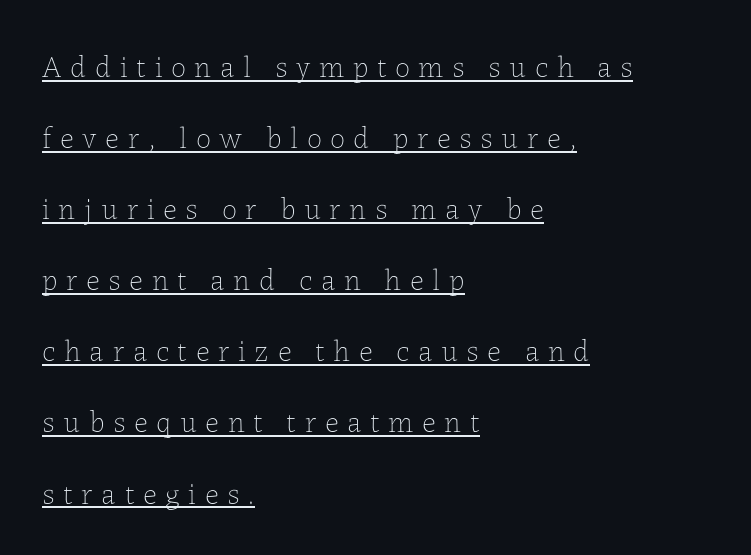
Q: Is the text bold? A: No.
Q: Is the text italic (slanted)? A: No, it is upright.
Q: Is the text underlined? A: Yes.
Q: How is the paragraph aligned? A: Left-aligned.
Q: Is the spacing between letters normal or unusually wide? A: Unusually wide.
Q: Is the spacing between lines tight, normal or loose? A: Loose.
Q: Width (condensed, normal, or wide)? A: Normal.
Q: Stroke contrast? A: Low.
Q: x-height? A: Medium.
Q: Monospaced? A: No.
